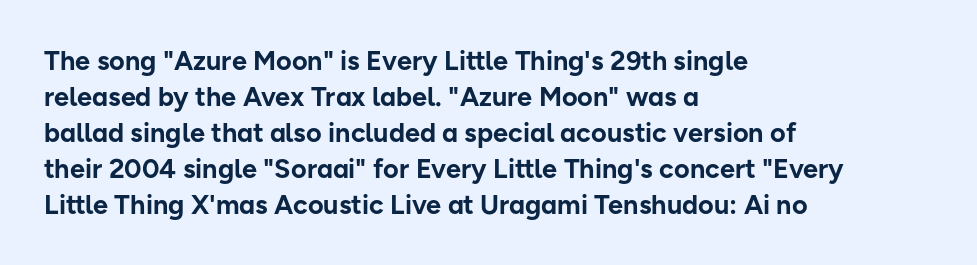
The image shows 27 px bold type, upright; set left-aligned, normal line spacing (1.33x), normal letter spacing, not underlined.
